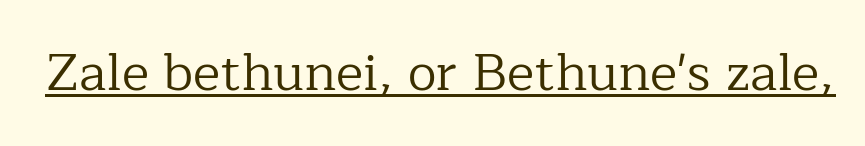
Q: Is the text bold? A: No.
Q: Is the text italic (slanted)? A: No, it is upright.
Q: Is the typeface a serif or a sans-serif typeface? A: Serif.
Q: Is the text underlined? A: Yes.
Q: Is the spacing between letters normal or unusually wide? A: Normal.
Q: Width (condensed, normal, or wide)? A: Normal.
Q: Stroke contrast? A: Low.
Q: x-height? A: Medium.
Q: Monospaced? A: No.
